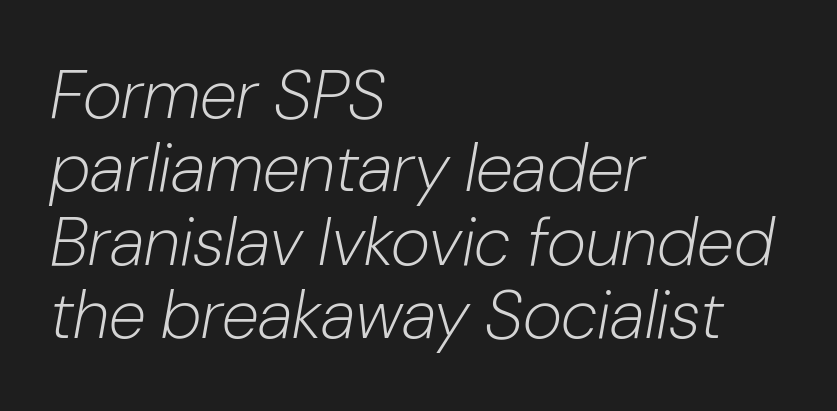
One glance says dense: line gaps are narrower than usual. Posture: slanted. A typesetter would call this proportional, since set widths differ per character. The foot of each line stays bare and open. You could call the tracking neutral — neither tight nor loose.
